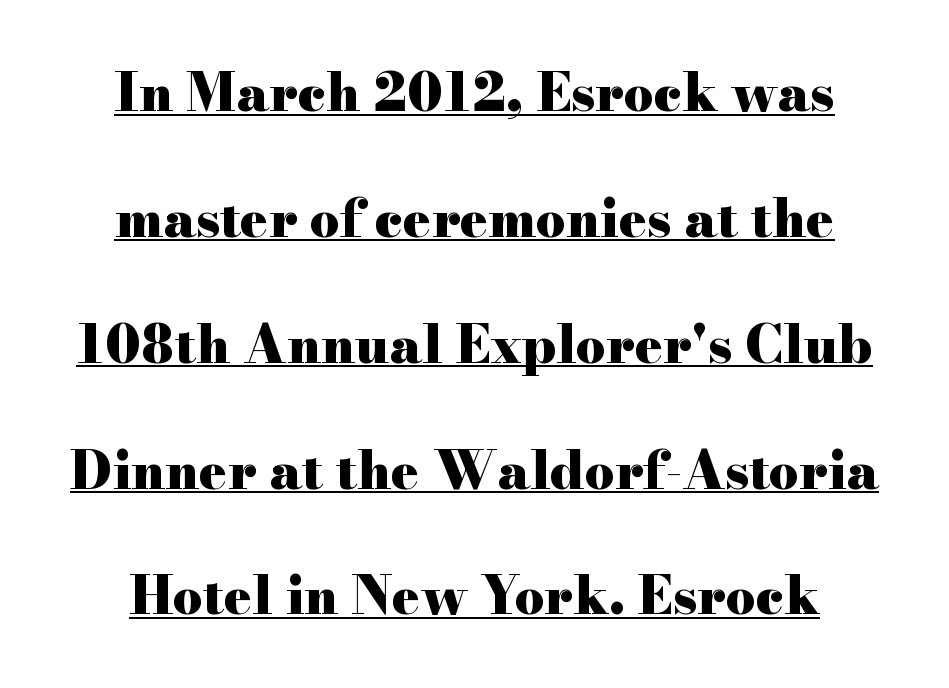
Q: Is the text bold? A: Yes.
Q: Is the text italic (slanted)? A: No, it is upright.
Q: Is the typeface a serif or a sans-serif typeface? A: Serif.
Q: Is the text underlined? A: Yes.
Q: Is the spacing between letters normal or unusually wide? A: Normal.
Q: Is the spacing between lines tight, normal or loose? A: Loose.
Q: Width (condensed, normal, or wide)? A: Wide.
Q: Stroke contrast? A: High.
Q: x-height? A: Small.
Q: Monospaced? A: No.
